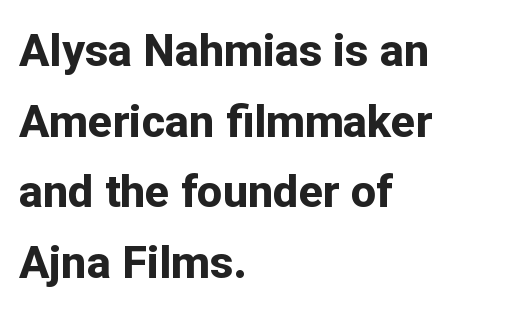
{"serif": "no", "italic": "no", "bold": "yes", "weight": "bold", "width": "normal", "stroke_contrast": "low", "x_height": "medium", "monospaced": "no", "underline": "no", "align": "left", "line_spacing": "normal", "line_spacing_ratio": 1.57, "letter_spacing": "normal", "letter_spacing_em": 0.0, "glyph_px": 45}
